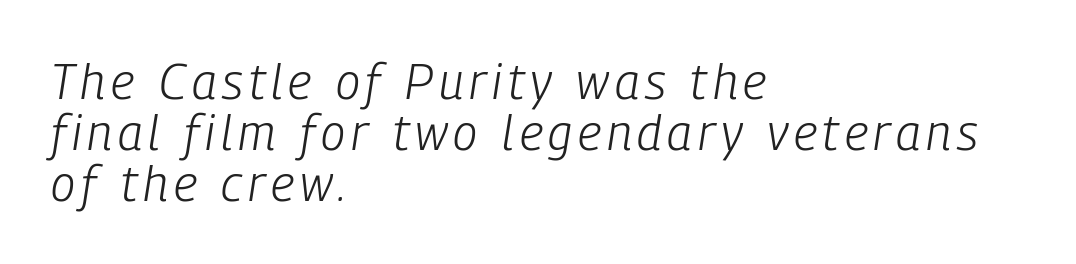
Emphasis-style slanted type is in use. Horizontally, the lines are justified to the leading edge only. One glance says dense: line gaps are narrower than usual. Note the varied advance widths — an 'i' is clearly narrower than an 'm'. No letter is thick-stroked: the sample isn't bold. Anything drawn beneath the words? Only blank space.
